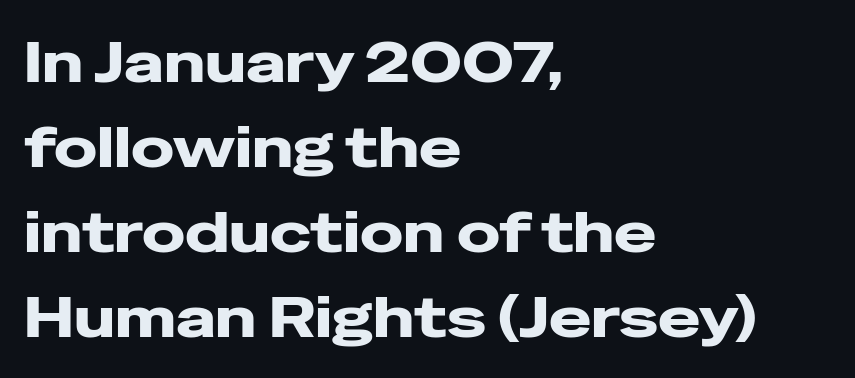
This sample keeps an unexceptional amount of space between lines. No feet cap the strokes, marking this as sans-serif type. You could not count columns in this text — the font is proportionally spaced. Observe the ordinary spacing: letters are neighbours, not strangers. The lines are quadded left.
